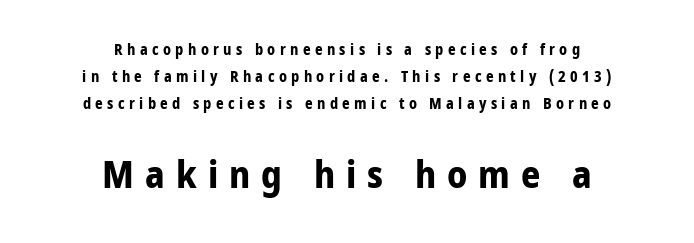
Is the block centered? Yes — each line is placed symmetrically about the middle. Does the lettering tilt? It doesn't — this is upright. Character size in the trailing block exceeds that of the leading block. Look at the stroke-to-counter ratio: heavy, a bold. Think of a printed novel: that variable character pitch is what you see here. Does the type have serifs? No, each stem ends abruptly.
